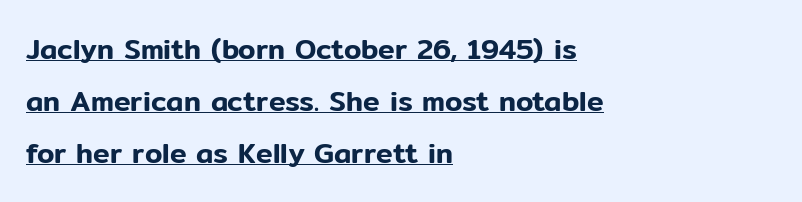
{"serif": "no", "italic": "no", "width": "normal", "stroke_contrast": "low", "x_height": "medium", "monospaced": "no", "underline": "yes", "align": "left", "line_spacing_ratio": 1.86, "letter_spacing": "normal", "letter_spacing_em": 0.0, "glyph_px": 28}
